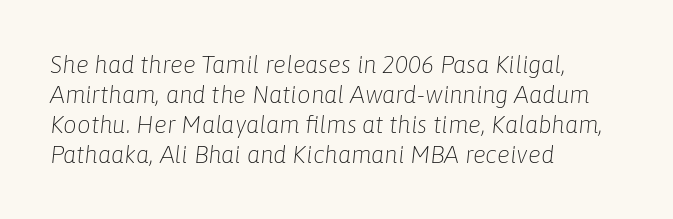
{"italic": "yes", "lean": "right", "slant_degrees": 6, "bold": "no", "underline": "no", "align": "left", "line_spacing": "normal", "line_spacing_ratio": 1.25, "letter_spacing": "normal", "letter_spacing_em": 0.0, "glyph_px": 24}
